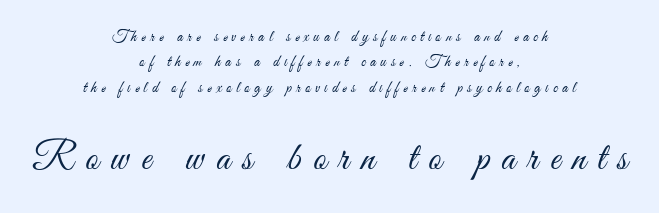
{"serif": "no", "bold": "no", "weight": "light", "width": "condensed", "stroke_contrast": "medium", "x_height": "small", "monospaced": "no", "underline": "no", "align": "center", "line_spacing": "normal", "line_spacing_ratio": 1.59, "letter_spacing": "wide", "letter_spacing_em": 0.3, "larger_block": "second", "size_ratio": 2.5, "glyph_px": 40}
